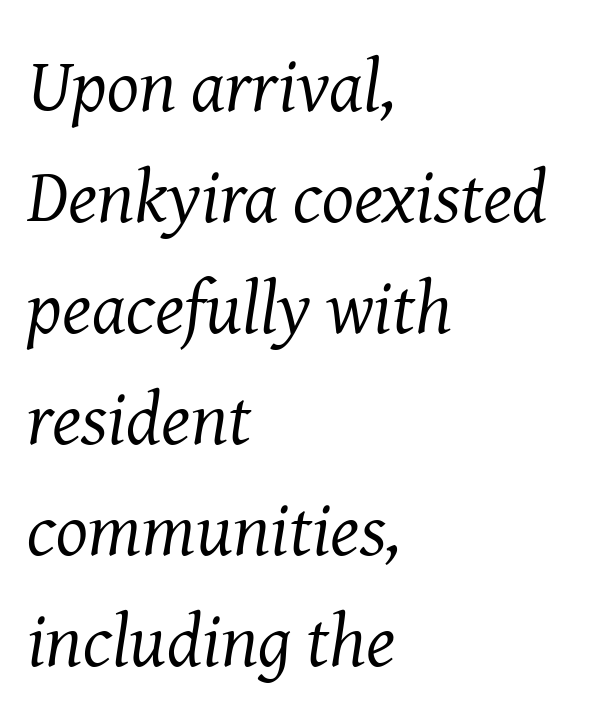
{"serif": "yes", "italic": "yes", "lean": "right", "slant_degrees": 8, "bold": "no", "weight": "regular", "width": "normal", "stroke_contrast": "medium", "x_height": "medium", "monospaced": "no", "underline": "no", "align": "left", "line_spacing": "normal", "line_spacing_ratio": 1.48, "letter_spacing": "normal", "letter_spacing_em": 0.0, "glyph_px": 75}
